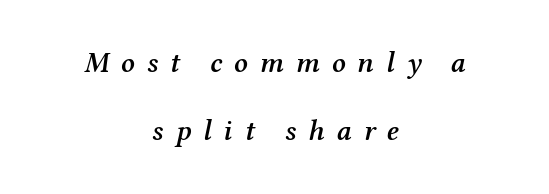
{"serif": "yes", "italic": "yes", "lean": "right", "slant_degrees": 12, "bold": "semi", "weight": "semibold", "width": "normal", "stroke_contrast": "medium", "x_height": "medium", "monospaced": "no", "underline": "no", "align": "center", "line_spacing": "loose", "line_spacing_ratio": 2.34, "letter_spacing": "wide", "letter_spacing_em": 0.41, "glyph_px": 29}
